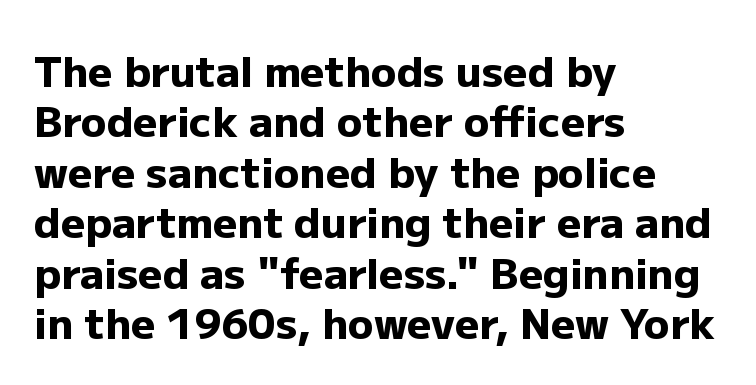
Q: Is the text bold? A: Yes.
Q: Is the text italic (slanted)? A: No, it is upright.
Q: Is the typeface a serif or a sans-serif typeface? A: Sans-serif.
Q: Is the text underlined? A: No.
Q: How is the paragraph aligned? A: Left-aligned.
Q: Is the spacing between letters normal or unusually wide? A: Normal.
Q: Width (condensed, normal, or wide)? A: Normal.
Q: Stroke contrast? A: Low.
Q: x-height? A: Medium.
Q: Monospaced? A: No.
